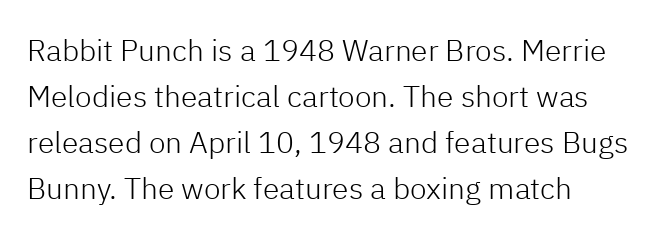
Q: Is the text bold? A: No.
Q: Is the text italic (slanted)? A: No, it is upright.
Q: Is the typeface a serif or a sans-serif typeface? A: Sans-serif.
Q: Is the text underlined? A: No.
Q: How is the paragraph aligned? A: Left-aligned.
Q: Is the spacing between letters normal or unusually wide? A: Normal.
Q: Is the spacing between lines tight, normal or loose? A: Normal.
Q: Width (condensed, normal, or wide)? A: Normal.
Q: Stroke contrast? A: Low.
Q: x-height? A: Medium.
Q: Monospaced? A: No.
